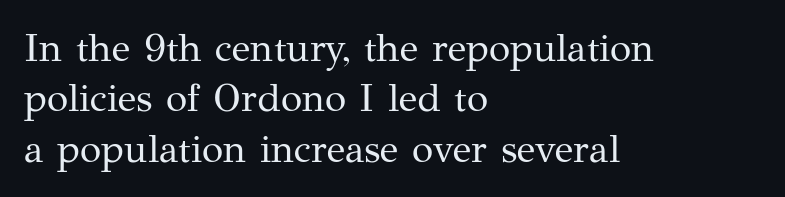
Q: Is the text bold? A: No.
Q: Is the text italic (slanted)? A: No, it is upright.
Q: Is the typeface a serif or a sans-serif typeface? A: Serif.
Q: Is the text underlined? A: No.
Q: How is the paragraph aligned? A: Left-aligned.
Q: Is the spacing between letters normal or unusually wide? A: Normal.
Q: Is the spacing between lines tight, normal or loose? A: Normal.
Q: Width (condensed, normal, or wide)? A: Normal.
Q: Stroke contrast? A: Medium.
Q: x-height? A: Medium.
Q: Monospaced? A: No.
